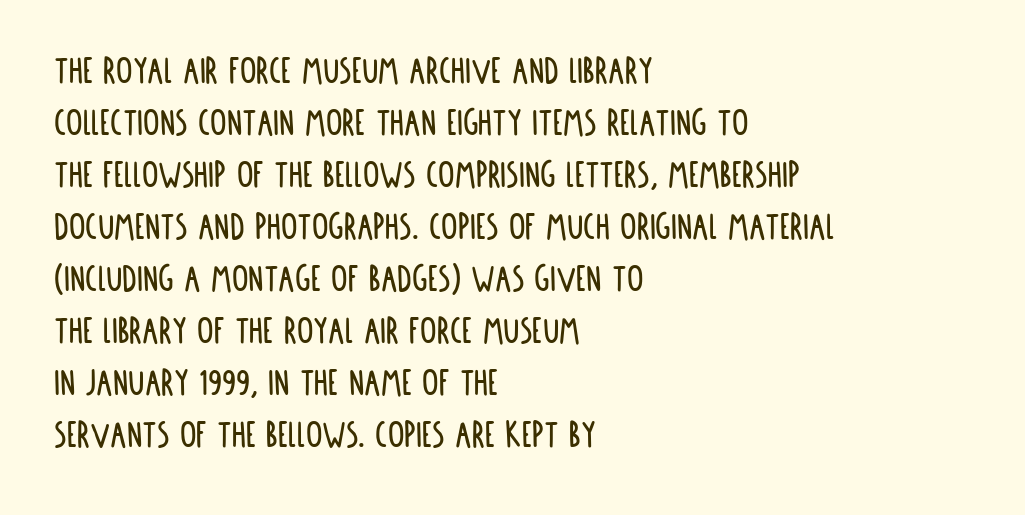
The image shows 41 px condensed sans-serif type, upright; set left-aligned, normal line spacing (1.27x), normal letter spacing, not underlined; low stroke contrast and a large x-height.
